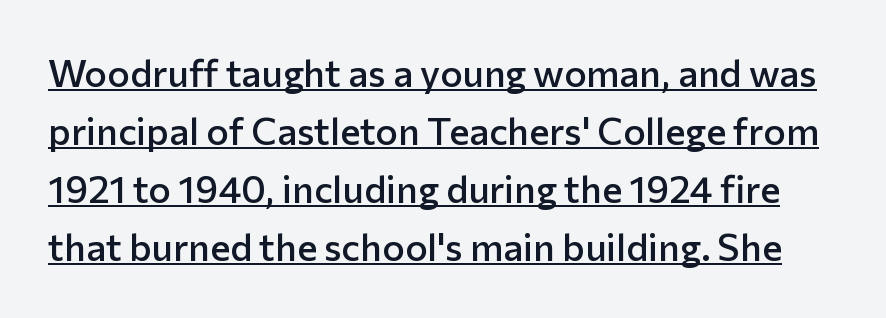
Q: Is the text bold? A: Semi-bold.
Q: Is the text italic (slanted)? A: No, it is upright.
Q: Is the typeface a serif or a sans-serif typeface? A: Sans-serif.
Q: Is the text underlined? A: Yes.
Q: Is the spacing between letters normal or unusually wide? A: Normal.
Q: Is the spacing between lines tight, normal or loose? A: Normal.
Q: Width (condensed, normal, or wide)? A: Normal.
Q: Stroke contrast? A: Low.
Q: x-height? A: Medium.
Q: Monospaced? A: No.
